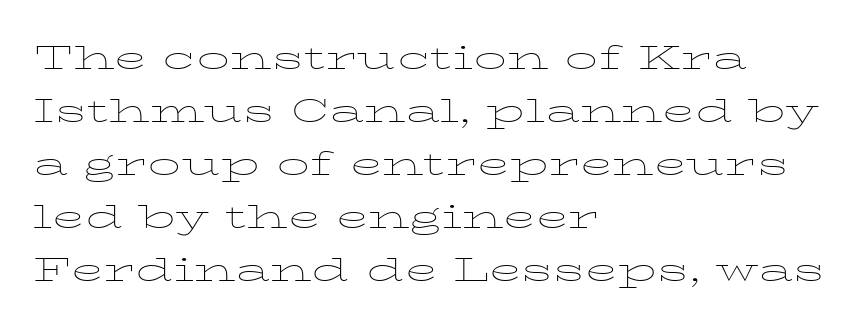
These lines stack with their left ends in a neat column. Anything drawn beneath the words? Only blank space. Short note: letters normally spaced. The letters stand upright; this is a roman face.
